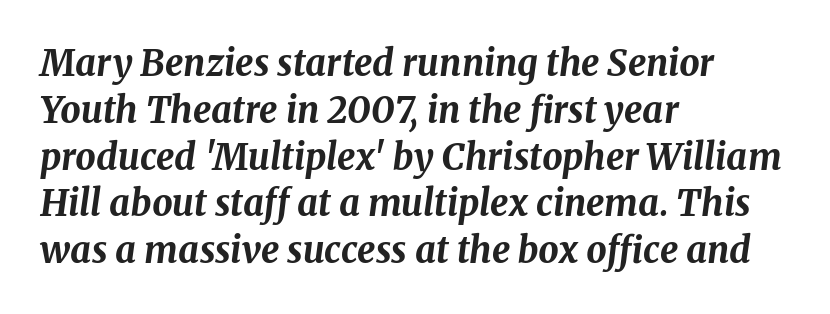
Q: Is the text bold? A: Yes.
Q: Is the text italic (slanted)? A: Yes, it leans right by about 8 degrees.
Q: Is the text underlined? A: No.
Q: How is the paragraph aligned? A: Left-aligned.
Q: Is the spacing between letters normal or unusually wide? A: Normal.
Q: Is the spacing between lines tight, normal or loose? A: Normal.
Q: Width (condensed, normal, or wide)? A: Normal.
Q: Stroke contrast? A: Medium.
Q: x-height? A: Medium.
Q: Monospaced? A: No.
